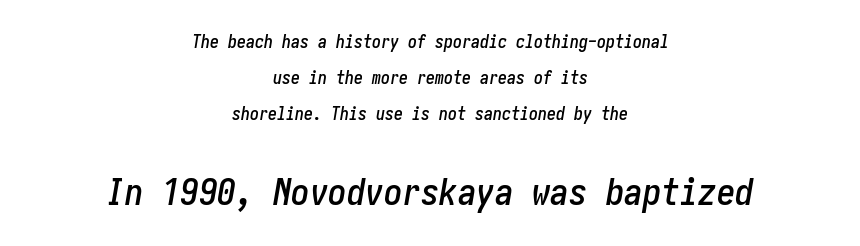
Q: Is the text italic (slanted)? A: Yes, it leans right by about 10 degrees.
Q: Is the text underlined? A: No.
Q: How is the paragraph aligned? A: Centered.
Q: Is the spacing between letters normal or unusually wide? A: Normal.
Q: Is the spacing between lines tight, normal or loose? A: Loose.
Q: Which block of text is set in a larger size, the first (top) or the second (bottom)? A: The second (bottom) one.
Q: Width (condensed, normal, or wide)? A: Condensed.
Q: Stroke contrast? A: Low.
Q: x-height? A: Medium.
